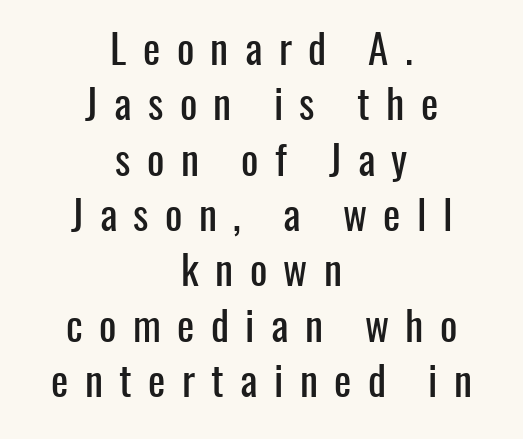
This rendering uses center alignment, leaving both contours irregular but symmetric. Note the varied advance widths — an 'i' is clearly narrower than an 'm'. Whoever set this chose a conventional vertical rhythm. Posture: vertical. Underlining? Definitely not there.
